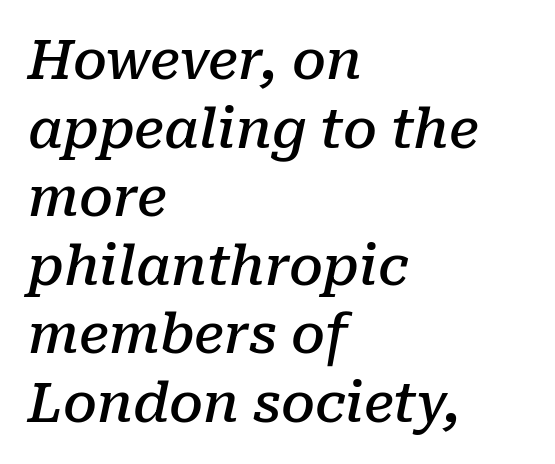
The image shows 54 px semibold serif type, italic (leaning right); set left-aligned, normal line spacing (1.27x), normal letter spacing, not underlined; low stroke contrast and a medium x-height.
